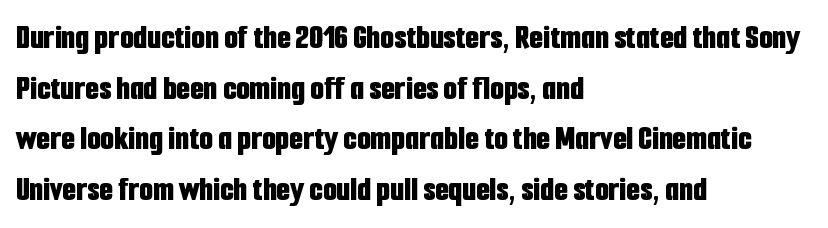
The rendering uses natural spacing where letterforms have individual widths. Is this a sans? Yes — the strokes have no serifs. You can tell it's not italic because the verticals are truly vertical. Is there much room between lines? A standard amount, neither cramped nor airy. If you drew a ruler down the left edge, every line would touch it. Lines of text with bare space underneath.
